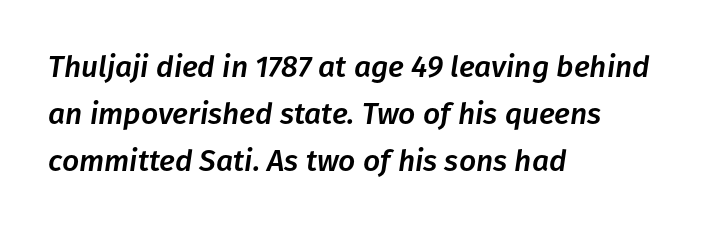
The image shows 30 px text type, italic (leaning right); set left-aligned, normal line spacing (1.57x), normal letter spacing, not underlined; low stroke contrast and a medium x-height.
